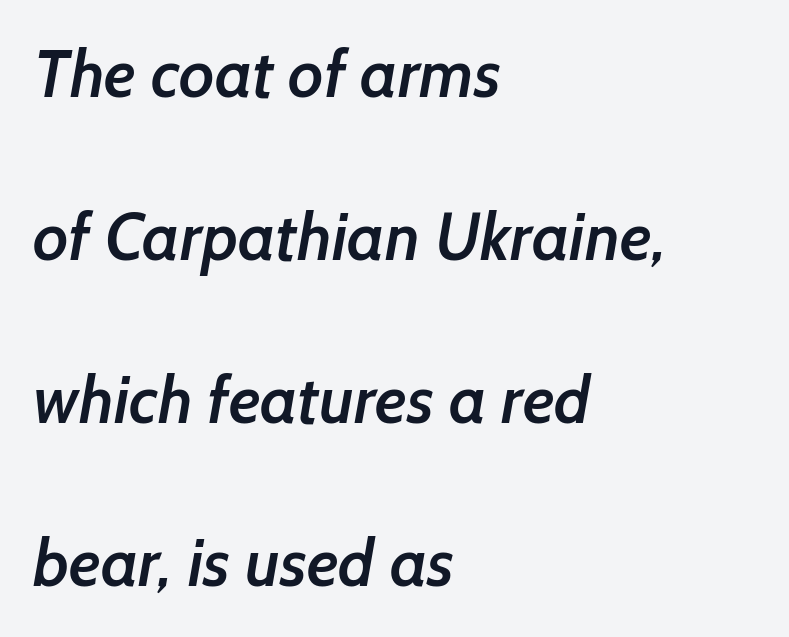
Q: Is the text bold? A: Semi-bold.
Q: Is the typeface a serif or a sans-serif typeface? A: Sans-serif.
Q: Is the text underlined? A: No.
Q: How is the paragraph aligned? A: Left-aligned.
Q: Is the spacing between letters normal or unusually wide? A: Normal.
Q: Is the spacing between lines tight, normal or loose? A: Loose.
Q: Width (condensed, normal, or wide)? A: Normal.
Q: Stroke contrast? A: Low.
Q: x-height? A: Medium.
Q: Monospaced? A: No.
